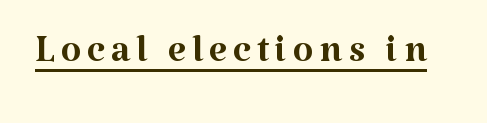
Every word sits above its own underline. The face used here is proportionally spaced, like ordinary book or web type. Nope, not italic — everything's standing straight. Examine the stroke ends and you'll spot serifs.
